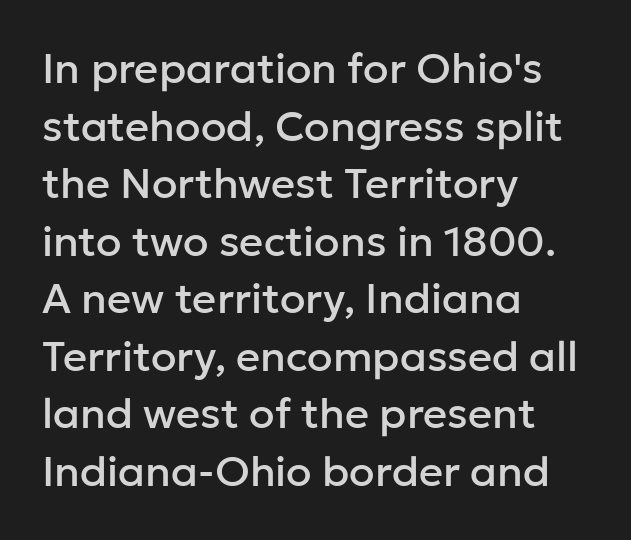
{"serif": "no", "italic": "no", "width": "normal", "stroke_contrast": "low", "x_height": "medium", "monospaced": "no", "underline": "no", "align": "left", "line_spacing": "normal", "line_spacing_ratio": 1.37, "letter_spacing": "normal", "letter_spacing_em": 0.0, "glyph_px": 42}
